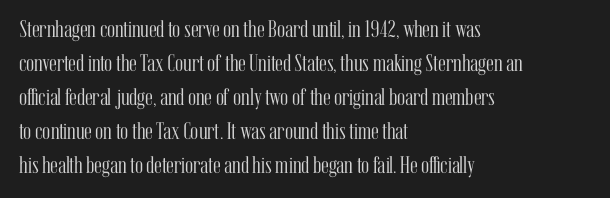
Q: Is the text bold? A: No.
Q: Is the text italic (slanted)? A: No, it is upright.
Q: Is the text underlined? A: No.
Q: How is the paragraph aligned? A: Left-aligned.
Q: Is the spacing between letters normal or unusually wide? A: Normal.
Q: Is the spacing between lines tight, normal or loose? A: Normal.
